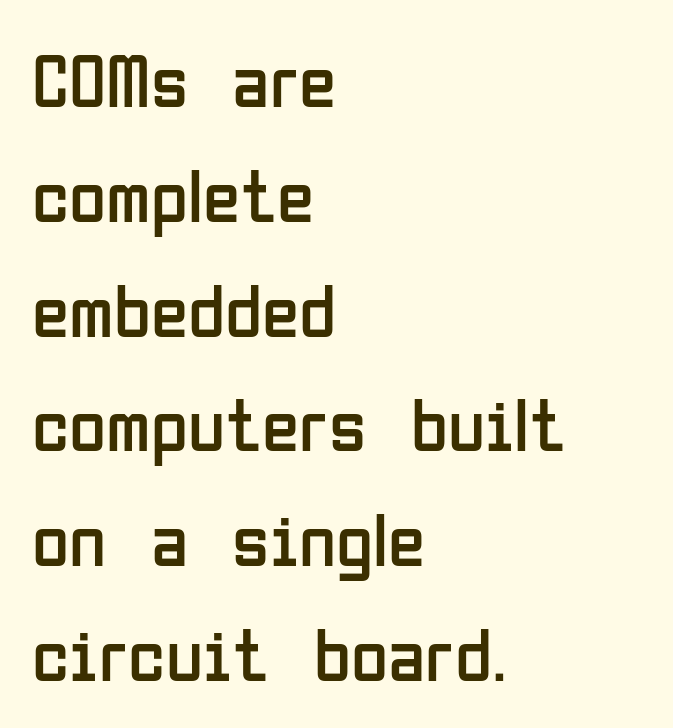
{"serif": "no", "italic": "no", "bold": "no", "weight": "regular", "width": "condensed", "stroke_contrast": "low", "x_height": "medium", "monospaced": "no", "underline": "no", "align": "left", "line_spacing": "normal", "line_spacing_ratio": 1.51, "letter_spacing": "normal", "letter_spacing_em": 0.0, "glyph_px": 76}
